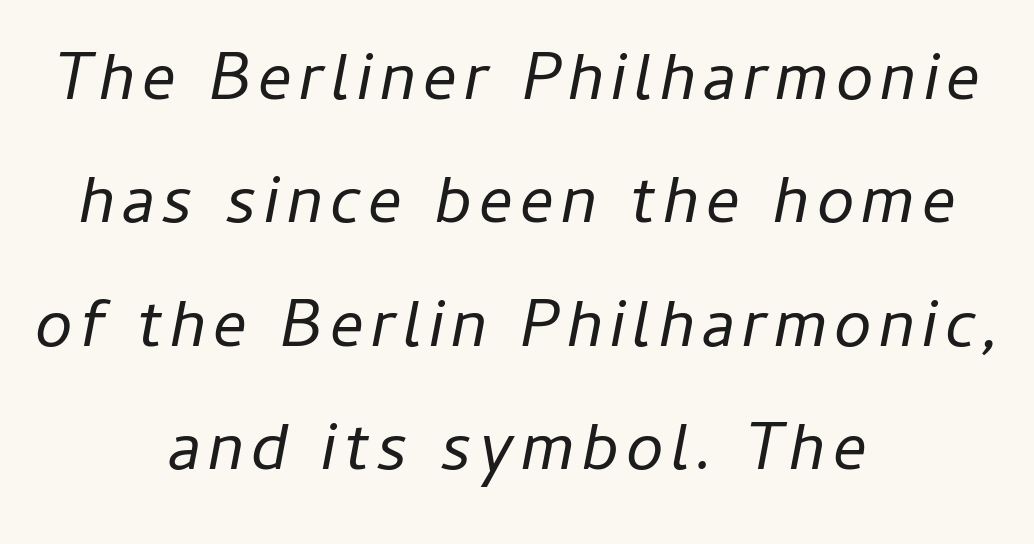
Teacher's note: observe the equal gaps on both sides — that is centered alignment. Looks like regular typesetting: each glyph gets only the width it needs. The string is rendered with underlining switched off. Slanted lettering throughout. Nothing heavy about these letters — not bold at all.
